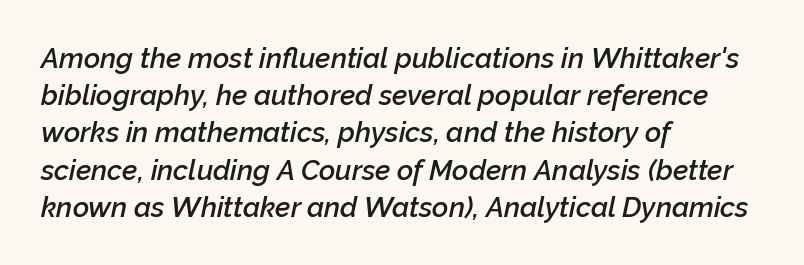
The image shows 28 px semibold type, italic (leaning right); set left-aligned, normal line spacing (1.33x), normal letter spacing, not underlined; low stroke contrast and a medium x-height.
